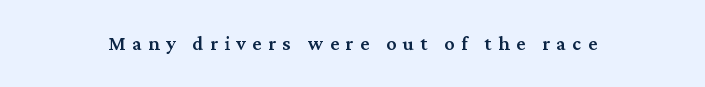
{"italic": "no", "bold": "semi", "underline": "no", "letter_spacing": "wide", "letter_spacing_em": 0.33, "glyph_px": 20}
